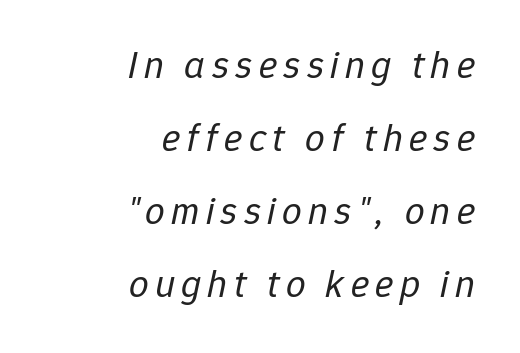
The image shows 39 px regular-weight type, italic (leaning right); set right-aligned, line spacing 1.87x, not underlined; low stroke contrast and a medium x-height.
